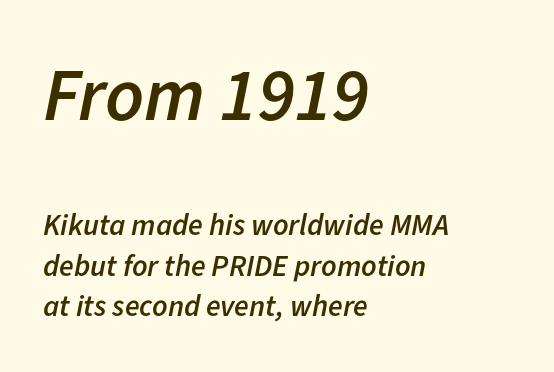
Notice how the passage keeps a crisp vertical edge on the left only. Note the varied advance widths — an 'i' is clearly narrower than an 'm'. Students, this is semibold: more ink than regular, less than bold. Unmarked baselines from the first word to the last. Short note: letters normally spaced. Successive baselines arrive at the customary interval.
